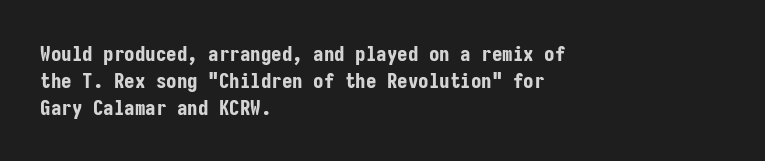
{"italic": "no", "bold": "yes", "underline": "no", "align": "left", "line_spacing": "normal", "line_spacing_ratio": 1.28, "letter_spacing": "normal", "letter_spacing_em": 0.0, "glyph_px": 21}
